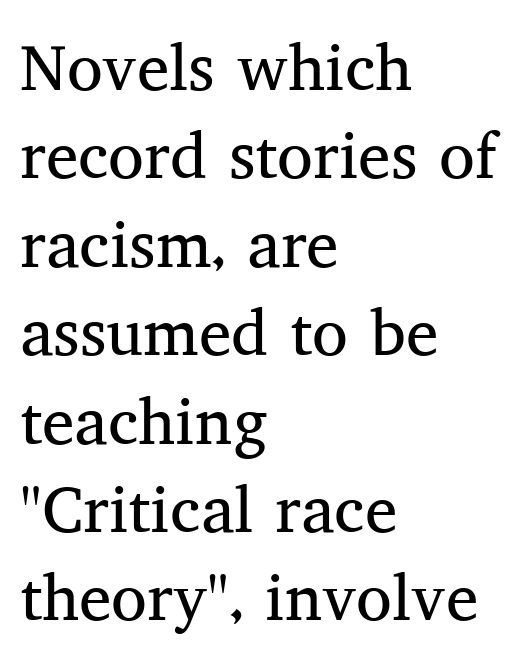
Examine the stroke ends and you'll spot serifs. Evenly set lines give the paragraph a standard silhouette. Descenders are the only things crossing below the line. Is this a fixed-width face? No — the glyphs have proportional, varying widths. Here the glyphs are tracked normally, forming tight word shapes. The cut favours lightness, reaching ordinary text weight at its darkest.
